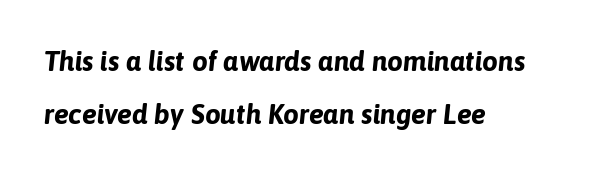
Q: Is the text bold? A: Yes.
Q: Is the text italic (slanted)? A: Yes, it leans right by about 6 degrees.
Q: Is the text underlined? A: No.
Q: How is the paragraph aligned? A: Left-aligned.
Q: Is the spacing between letters normal or unusually wide? A: Normal.
Q: Is the spacing between lines tight, normal or loose? A: Loose.
Q: Width (condensed, normal, or wide)? A: Normal.
Q: Stroke contrast? A: Low.
Q: x-height? A: Medium.
Q: Monospaced? A: No.
